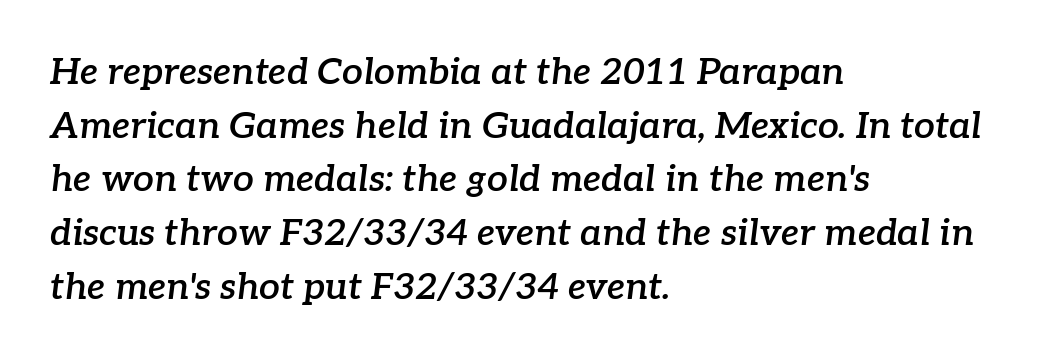
{"serif": "yes", "italic": "yes", "lean": "right", "slant_degrees": 7, "bold": "semi", "weight": "semibold", "width": "normal", "stroke_contrast": "low", "x_height": "medium", "monospaced": "no", "underline": "no", "align": "left", "line_spacing": "normal", "line_spacing_ratio": 1.45, "letter_spacing": "normal", "letter_spacing_em": 0.0, "glyph_px": 37}
